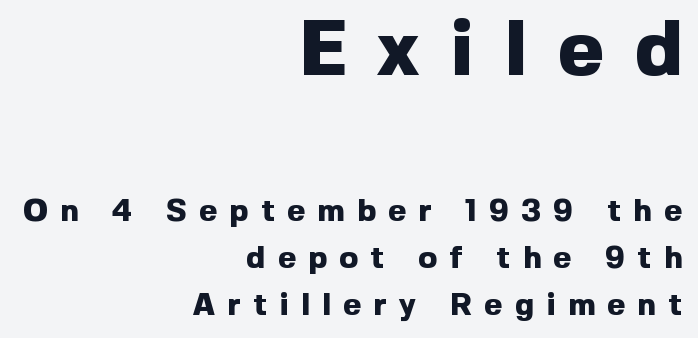
{"serif": "no", "italic": "no", "bold": "yes", "weight": "heavy", "width": "normal", "x_height": "medium", "monospaced": "no", "underline": "no", "align": "right", "line_spacing": "normal", "line_spacing_ratio": 1.52, "letter_spacing": "wide", "letter_spacing_em": 0.4, "larger_block": "first", "size_ratio": 2.52, "glyph_px": 78}
